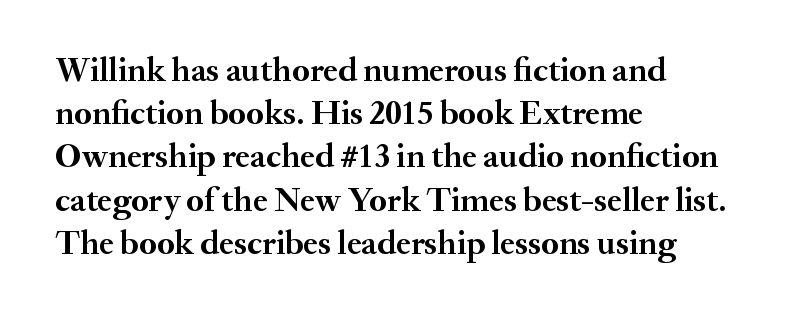
Observe the serifs anchoring each vertical stroke in this sample. This rendering leaves character spacing at its baseline value. Posture: vertical. Strong, thick strokes mark this as bold type. Plain, unruled lines of type. This sample has the flowing, uneven cadence of proportional lettering.
